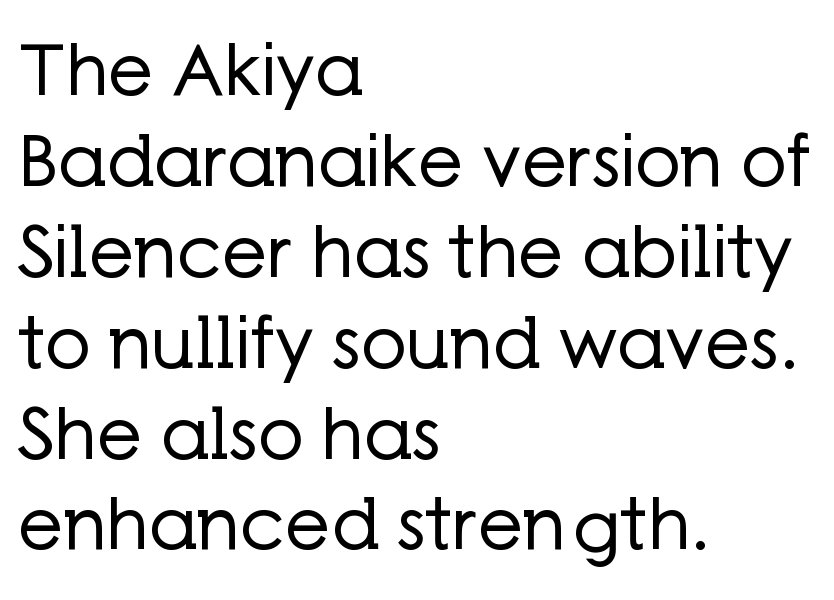
{"serif": "no", "italic": "no", "bold": "no", "weight": "regular", "width": "normal", "stroke_contrast": "low", "x_height": "medium", "monospaced": "no", "underline": "no", "align": "left", "line_spacing": "normal", "line_spacing_ratio": 1.28, "letter_spacing": "normal", "letter_spacing_em": 0.0, "glyph_px": 71}
